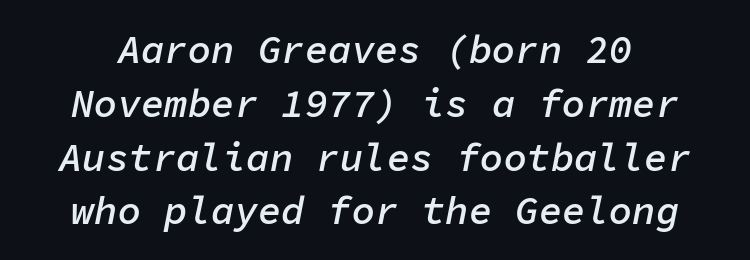
{"italic": "yes", "lean": "right", "slant_degrees": 11, "bold": "semi", "weight": "semibold", "width": "normal", "stroke_contrast": "low", "x_height": "medium", "monospaced": "yes", "underline": "no", "line_spacing": "normal", "line_spacing_ratio": 1.38, "letter_spacing": "normal", "letter_spacing_em": 0.0, "glyph_px": 39}
